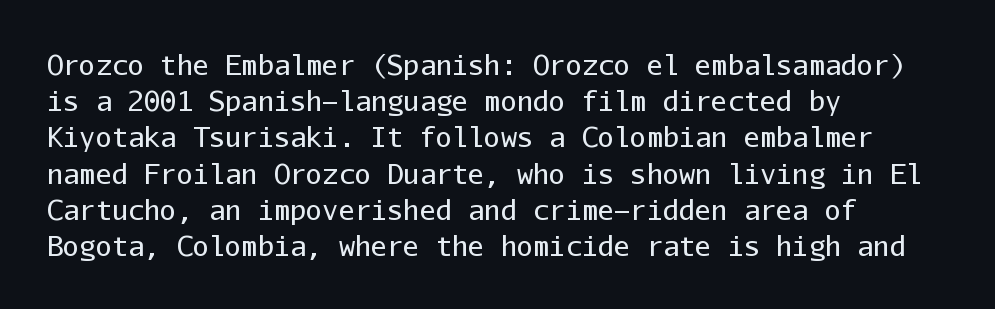
The image shows 27 px text type, upright; set left-aligned, normal line spacing (1.34x), normal letter spacing, not underlined.
